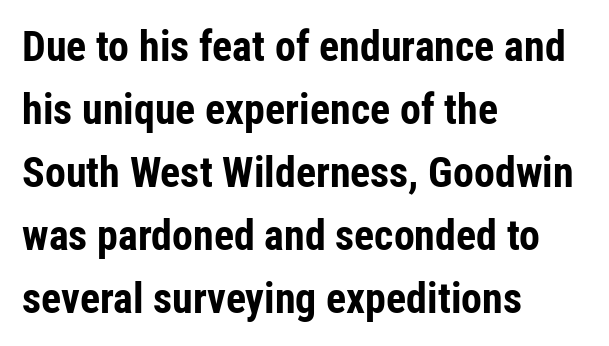
The image shows 42 px bold, condensed sans-serif type, upright; set left-aligned, normal line spacing (1.5x), normal letter spacing, not underlined; low stroke contrast and a medium x-height.
